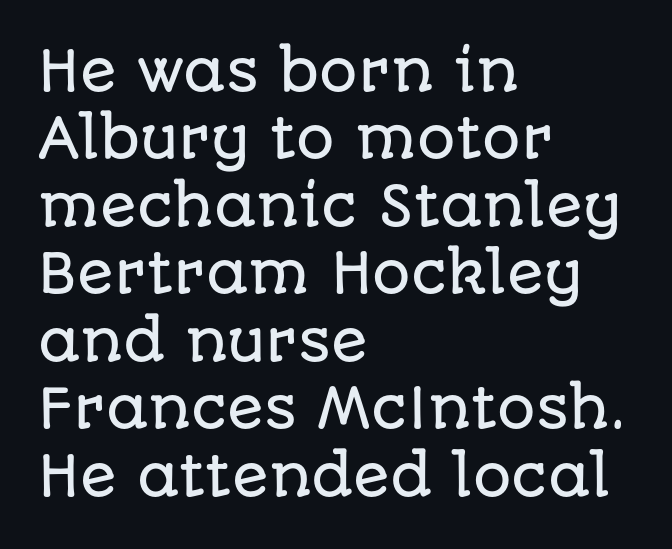
Q: Is the text italic (slanted)? A: No, it is upright.
Q: Is the typeface a serif or a sans-serif typeface? A: Sans-serif.
Q: Is the text underlined? A: No.
Q: How is the paragraph aligned? A: Left-aligned.
Q: Is the spacing between letters normal or unusually wide? A: Normal.
Q: Is the spacing between lines tight, normal or loose? A: Normal.
Q: Width (condensed, normal, or wide)? A: Normal.
Q: Stroke contrast? A: Low.
Q: x-height? A: Large.
Q: Monospaced? A: No.
